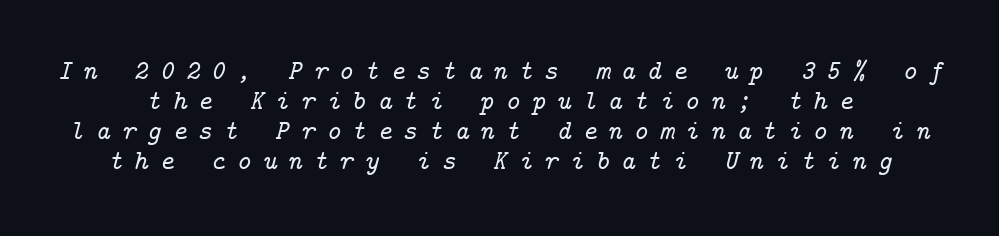
{"serif": "yes", "italic": "yes", "lean": "right", "slant_degrees": 14, "width": "normal", "stroke_contrast": "low", "x_height": "medium", "underline": "no", "line_spacing": "tight", "line_spacing_ratio": 1.07, "letter_spacing": "wide", "letter_spacing_em": 0.39, "glyph_px": 28}
